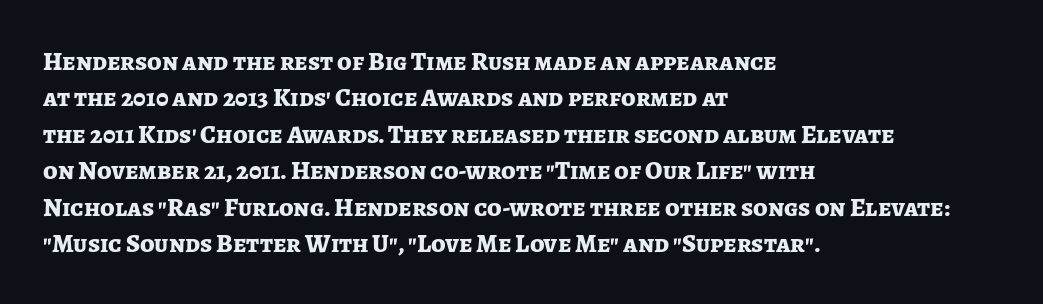
{"italic": "no", "bold": "yes", "underline": "no", "align": "left", "line_spacing": "normal", "line_spacing_ratio": 1.4, "letter_spacing": "normal", "letter_spacing_em": 0.0, "glyph_px": 26}
